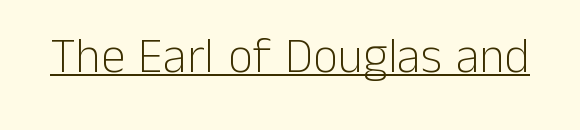
Q: Is the text bold? A: No.
Q: Is the text italic (slanted)? A: No, it is upright.
Q: Is the typeface a serif or a sans-serif typeface? A: Sans-serif.
Q: Is the text underlined? A: Yes.
Q: Is the spacing between letters normal or unusually wide? A: Normal.
Q: Width (condensed, normal, or wide)? A: Normal.
Q: Stroke contrast? A: Low.
Q: x-height? A: Medium.
Q: Monospaced? A: No.
